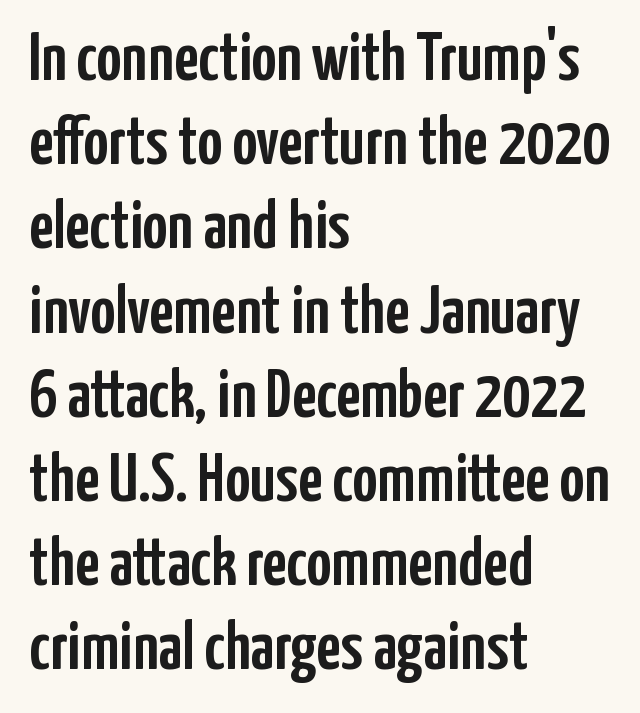
Q: Is the text italic (slanted)? A: No, it is upright.
Q: Is the typeface a serif or a sans-serif typeface? A: Sans-serif.
Q: Is the text underlined? A: No.
Q: How is the paragraph aligned? A: Left-aligned.
Q: Is the spacing between letters normal or unusually wide? A: Normal.
Q: Width (condensed, normal, or wide)? A: Condensed.
Q: Stroke contrast? A: Low.
Q: x-height? A: Medium.
Q: Monospaced? A: No.
